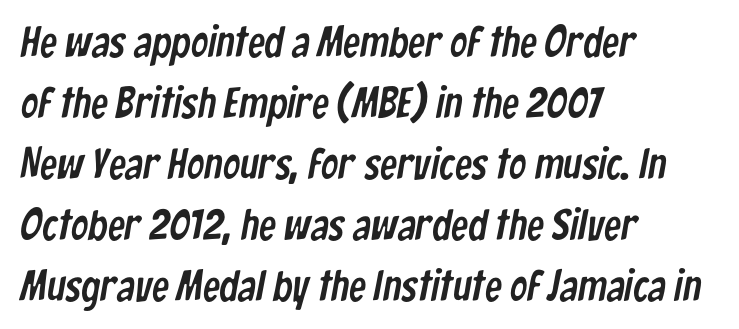
Q: Is the typeface a serif or a sans-serif typeface? A: Sans-serif.
Q: Is the text underlined? A: No.
Q: How is the paragraph aligned? A: Left-aligned.
Q: Is the spacing between letters normal or unusually wide? A: Normal.
Q: Is the spacing between lines tight, normal or loose? A: Normal.
Q: Width (condensed, normal, or wide)? A: Condensed.
Q: Stroke contrast? A: Low.
Q: x-height? A: Medium.
Q: Monospaced? A: No.
